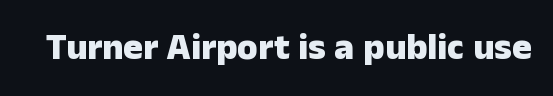
Q: Is the text bold? A: Yes.
Q: Is the text italic (slanted)? A: No, it is upright.
Q: Is the typeface a serif or a sans-serif typeface? A: Sans-serif.
Q: Is the text underlined? A: No.
Q: Is the spacing between letters normal or unusually wide? A: Normal.
Q: Width (condensed, normal, or wide)? A: Normal.
Q: Stroke contrast? A: Low.
Q: x-height? A: Medium.
Q: Monospaced? A: No.
